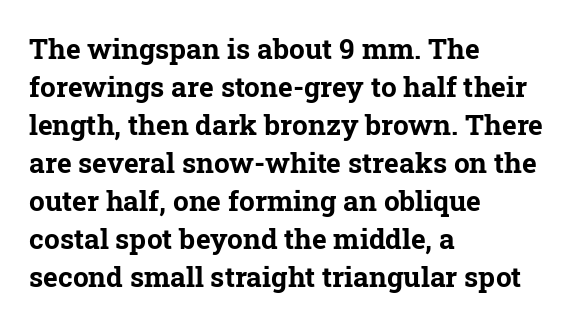
Q: Is the text bold? A: Yes.
Q: Is the text italic (slanted)? A: No, it is upright.
Q: Is the typeface a serif or a sans-serif typeface? A: Serif.
Q: Is the text underlined? A: No.
Q: How is the paragraph aligned? A: Left-aligned.
Q: Is the spacing between letters normal or unusually wide? A: Normal.
Q: Is the spacing between lines tight, normal or loose? A: Normal.
Q: Width (condensed, normal, or wide)? A: Normal.
Q: Stroke contrast? A: Low.
Q: x-height? A: Medium.
Q: Monospaced? A: No.
